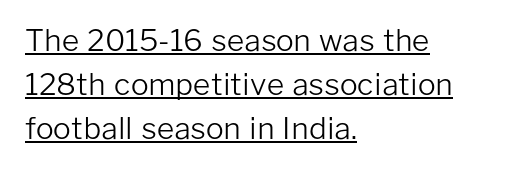
Q: Is the text bold? A: No.
Q: Is the text italic (slanted)? A: No, it is upright.
Q: Is the typeface a serif or a sans-serif typeface? A: Sans-serif.
Q: Is the text underlined? A: Yes.
Q: How is the paragraph aligned? A: Left-aligned.
Q: Is the spacing between letters normal or unusually wide? A: Normal.
Q: Is the spacing between lines tight, normal or loose? A: Normal.
Q: Width (condensed, normal, or wide)? A: Normal.
Q: Stroke contrast? A: Low.
Q: x-height? A: Medium.
Q: Monospaced? A: No.
